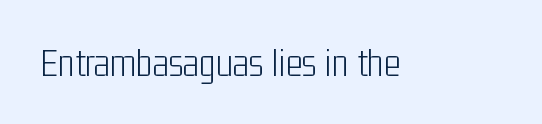
The image shows 40 px light, condensed sans-serif type, upright; set normal letter spacing, not underlined; low stroke contrast and a medium x-height.
